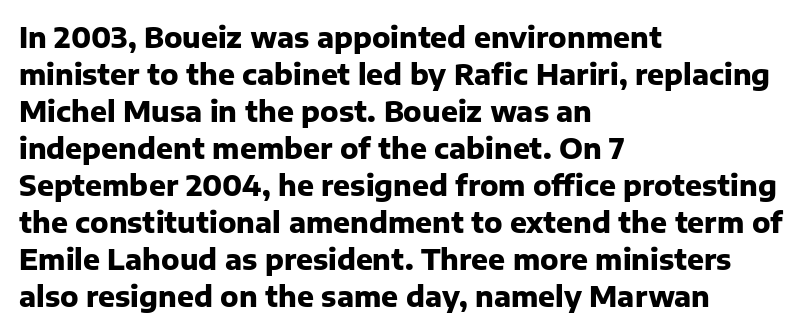
{"serif": "no", "italic": "no", "bold": "yes", "weight": "heavy", "width": "normal", "stroke_contrast": "low", "x_height": "medium", "monospaced": "no", "underline": "no", "align": "left", "line_spacing": "normal", "line_spacing_ratio": 1.32, "letter_spacing": "normal", "letter_spacing_em": 0.0, "glyph_px": 28}
